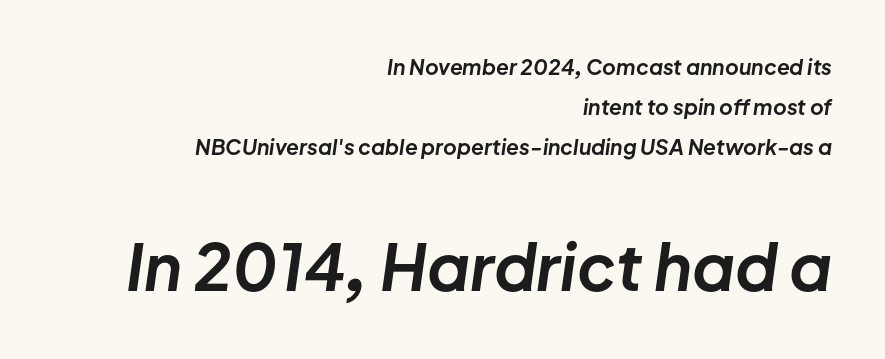
The image shows 64 px bold type, italic (leaning right); set right-aligned, loose line spacing (1.9x), normal letter spacing, not underlined; the second (bottom) block is 3.05x larger; low stroke contrast and a medium x-height.
